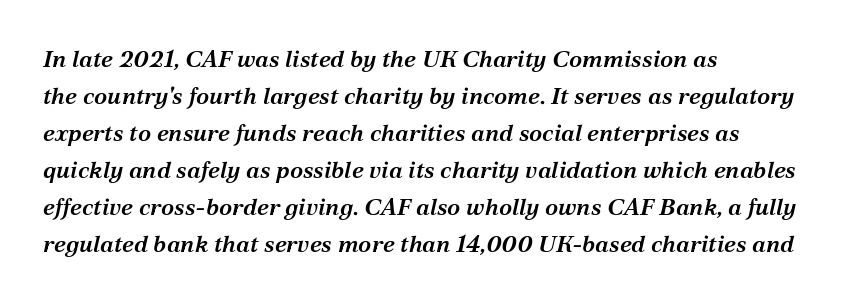
{"italic": "yes", "lean": "right", "slant_degrees": 12, "bold": "semi", "underline": "no", "align": "left", "line_spacing": "normal", "line_spacing_ratio": 1.54, "letter_spacing": "normal", "letter_spacing_em": 0.0, "glyph_px": 24}
